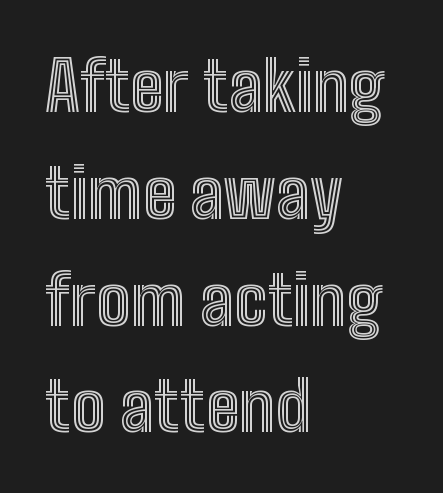
Q: Is the text italic (slanted)? A: No, it is upright.
Q: Is the text underlined? A: No.
Q: How is the paragraph aligned? A: Left-aligned.
Q: Is the spacing between letters normal or unusually wide? A: Normal.
Q: Is the spacing between lines tight, normal or loose? A: Normal.
Q: Width (condensed, normal, or wide)? A: Condensed.
Q: x-height? A: Medium.
Q: Monospaced? A: No.
